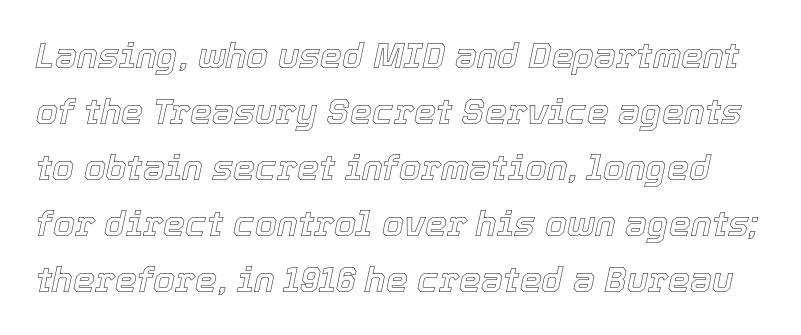
The image shows 35 px text type, italic (leaning right); set normal line spacing (1.6x), normal letter spacing, not underlined; a medium x-height.
